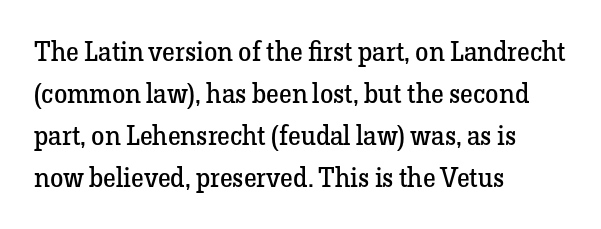
Q: Is the text bold? A: No.
Q: Is the text italic (slanted)? A: No, it is upright.
Q: Is the text underlined? A: No.
Q: How is the paragraph aligned? A: Left-aligned.
Q: Is the spacing between letters normal or unusually wide? A: Normal.
Q: Is the spacing between lines tight, normal or loose? A: Normal.
